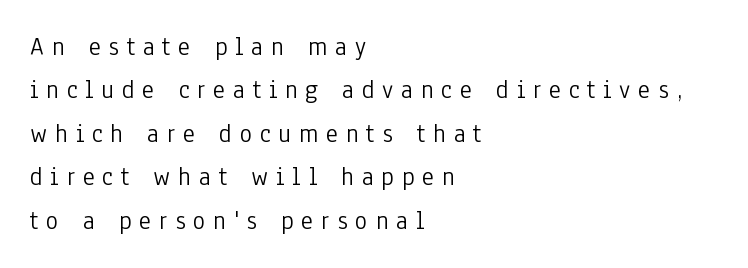
Q: Is the text bold? A: No.
Q: Is the text italic (slanted)? A: No, it is upright.
Q: Is the text underlined? A: No.
Q: How is the paragraph aligned? A: Left-aligned.
Q: Is the spacing between letters normal or unusually wide? A: Unusually wide.
Q: Is the spacing between lines tight, normal or loose? A: Normal.
